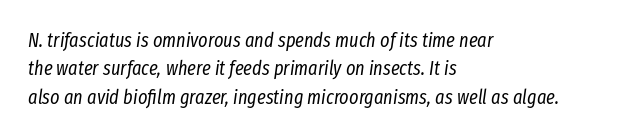
Q: Is the text bold? A: No.
Q: Is the text italic (slanted)? A: Yes, it leans right by about 8 degrees.
Q: Is the text underlined? A: No.
Q: How is the paragraph aligned? A: Left-aligned.
Q: Is the spacing between letters normal or unusually wide? A: Normal.
Q: Is the spacing between lines tight, normal or loose? A: Normal.
